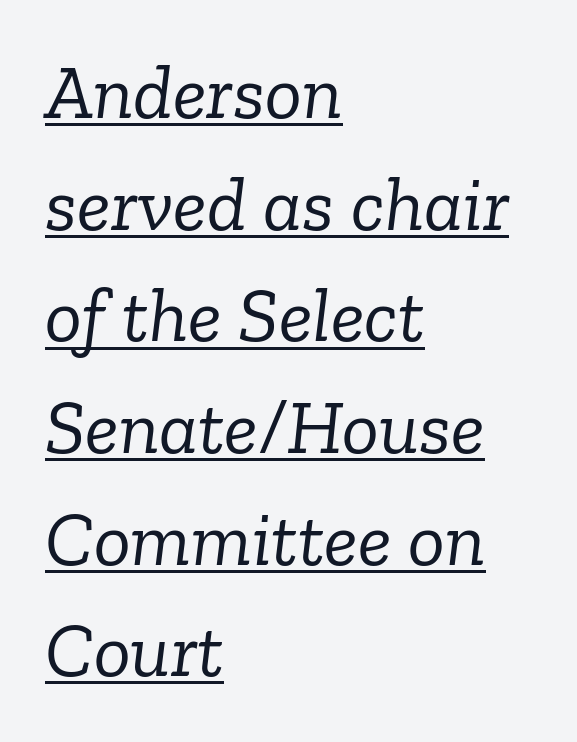
{"serif": "yes", "italic": "yes", "lean": "right", "slant_degrees": 6, "bold": "no", "weight": "light", "width": "normal", "stroke_contrast": "low", "x_height": "medium", "monospaced": "no", "underline": "yes", "align": "left", "line_spacing": "normal", "line_spacing_ratio": 1.45, "letter_spacing": "normal", "letter_spacing_em": 0.0, "glyph_px": 77}
